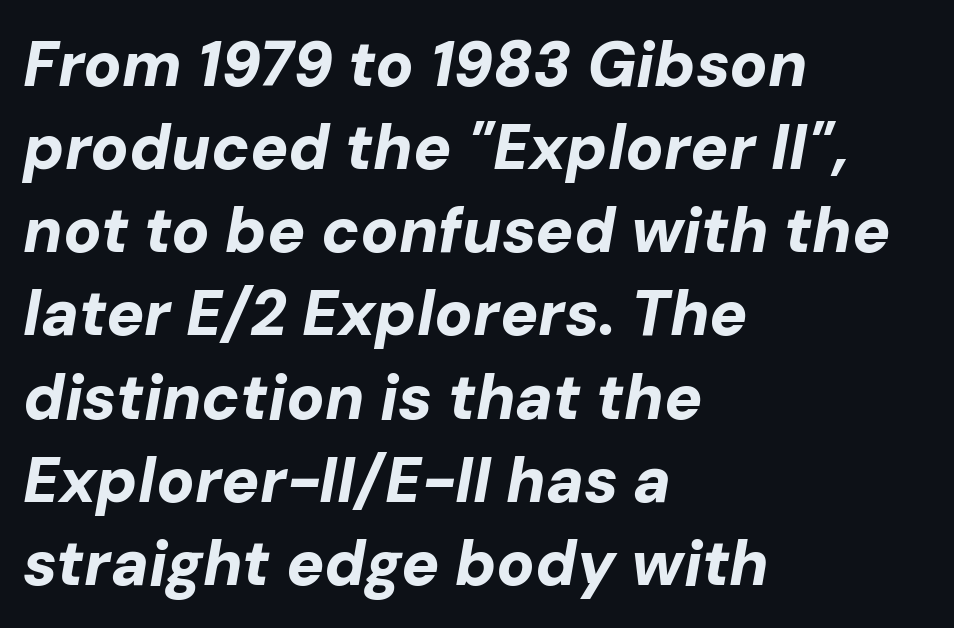
{"italic": "yes", "lean": "right", "slant_degrees": 10, "bold": "yes", "weight": "bold", "width": "normal", "stroke_contrast": "low", "x_height": "medium", "monospaced": "no", "underline": "no", "align": "left", "line_spacing": "normal", "line_spacing_ratio": 1.32, "letter_spacing": "normal", "letter_spacing_em": 0.0, "glyph_px": 63}
